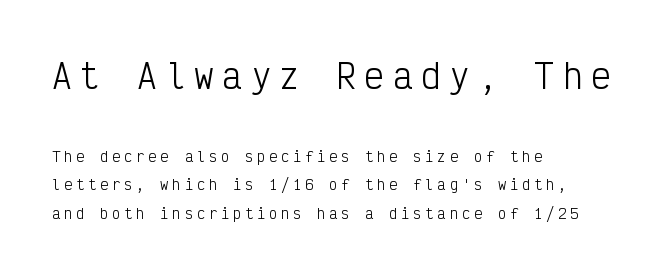
{"serif": "no", "italic": "no", "bold": "no", "weight": "light", "width": "condensed", "stroke_contrast": "low", "x_height": "medium", "monospaced": "yes", "underline": "no", "align": "left", "line_spacing": "loose", "line_spacing_ratio": 2.04, "letter_spacing": "wide", "letter_spacing_em": 0.26, "larger_block": "first", "size_ratio": 2.36, "glyph_px": 33}
